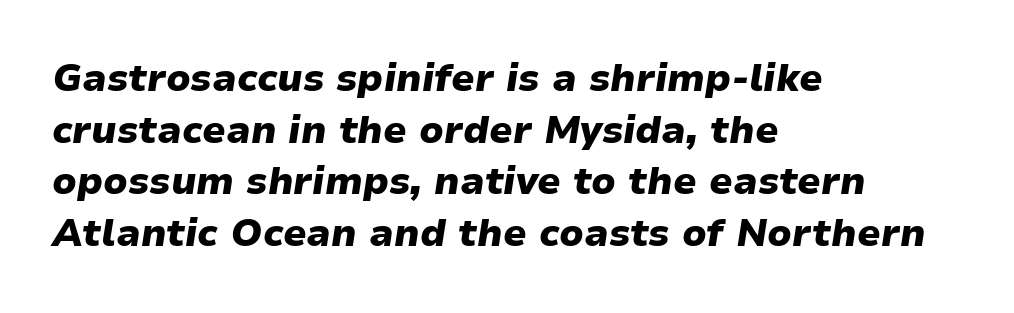
Every letter is thick-stroked: bold, no question. Compared with ordinary roman type, these characters are visibly tilted. All the whitespace from short lines collects on the right. Leading: standard. Observe the ordinary spacing: letters are neighbours, not strangers. Underline: absent.
